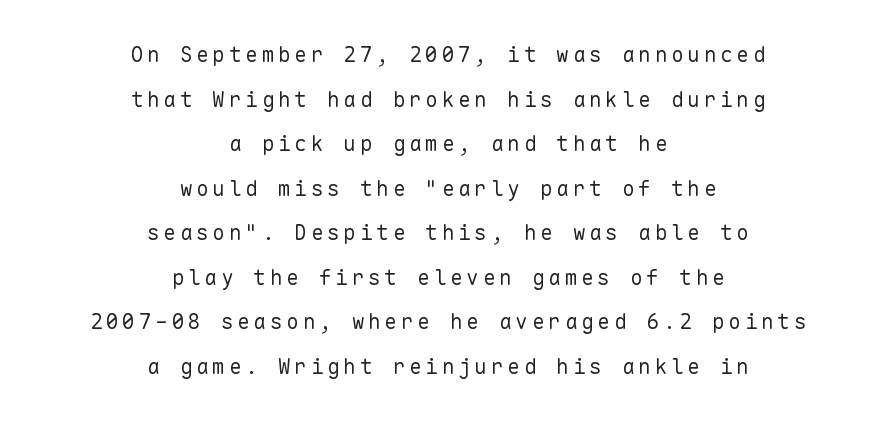
The designer dialed line spacing up above the default. The letterforms sit at book weight or below. Compared with a flush-left layout, this one balances lines on the center instead. It's the straight-up-and-down kind of type. Check the space under the baseline: it is left empty.
